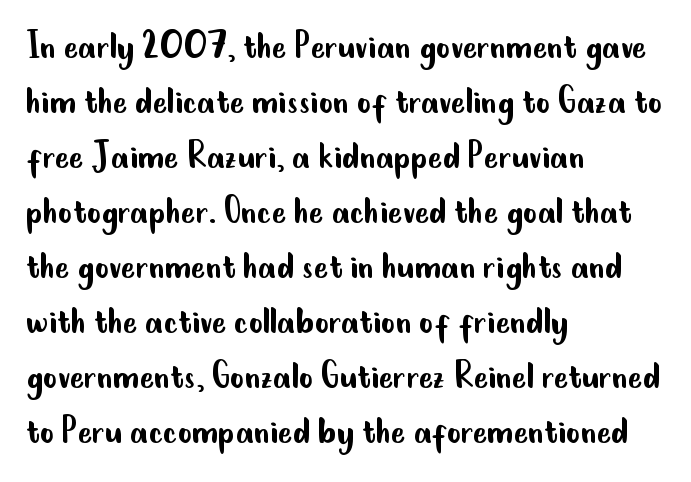
The image shows 43 px regular-weight, condensed sans-serif type, upright; set left-aligned, normal line spacing (1.28x), normal letter spacing, not underlined; low stroke contrast and a small x-height.
